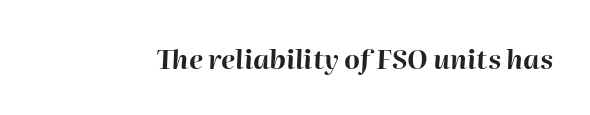
{"italic": "yes", "lean": "right", "slant_degrees": 2, "bold": "yes", "underline": "no", "letter_spacing": "normal", "letter_spacing_em": 0.0, "glyph_px": 27}
